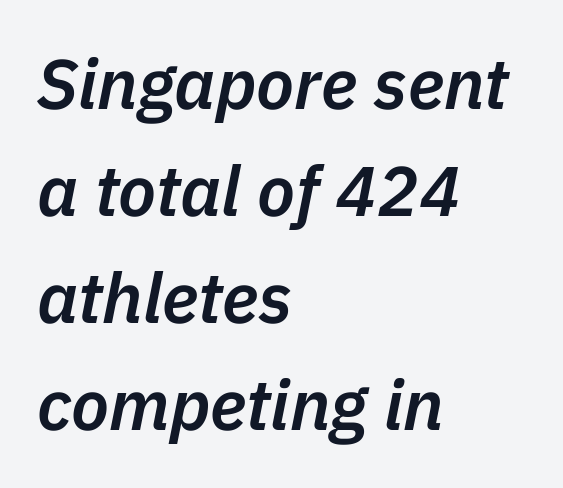
Q: Is the text bold? A: Semi-bold.
Q: Is the text italic (slanted)? A: Yes, it leans right by about 11 degrees.
Q: Is the text underlined? A: No.
Q: How is the paragraph aligned? A: Left-aligned.
Q: Is the spacing between letters normal or unusually wide? A: Normal.
Q: Is the spacing between lines tight, normal or loose? A: Normal.
Q: Width (condensed, normal, or wide)? A: Normal.
Q: Stroke contrast? A: Low.
Q: x-height? A: Medium.
Q: Monospaced? A: No.
